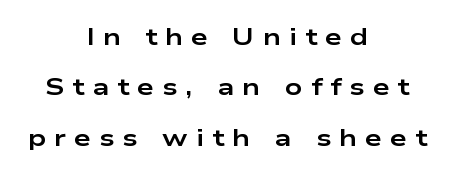
Q: Is the text bold? A: Yes.
Q: Is the text italic (slanted)? A: No, it is upright.
Q: Is the text underlined? A: No.
Q: How is the paragraph aligned? A: Centered.
Q: Is the spacing between letters normal or unusually wide? A: Unusually wide.
Q: Is the spacing between lines tight, normal or loose? A: Loose.
